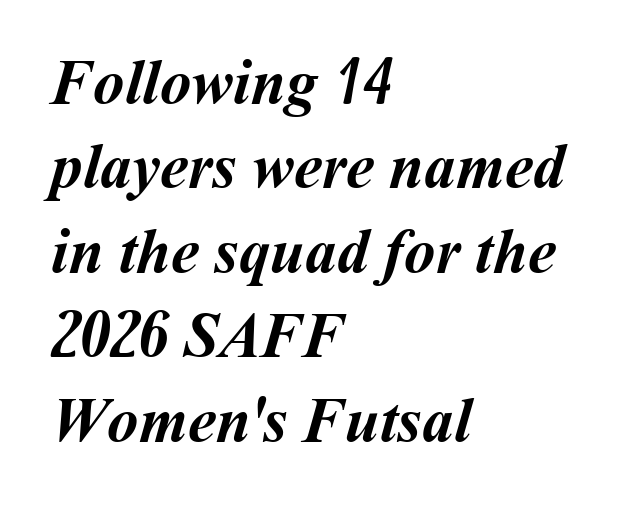
Beneath every word, the page is bare. Normally led — the rows are evenly, conventionally spaced. Heavy-handed strokes throughout: this text is bold. The horizontal fit of the characters is conventional and even. Each line starts at the same left margin while the right side varies.
